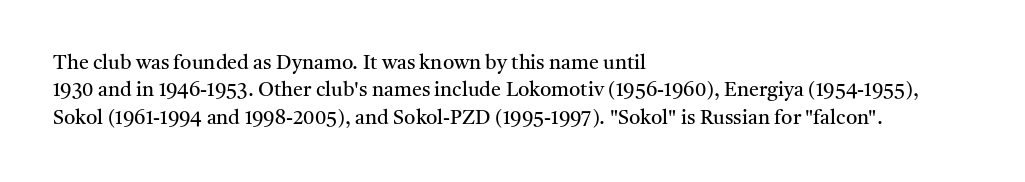
Caption: standard tracking, unaltered. Alignment: flush left. Line spacing here is normal. Weight: not bold — regular or lighter.
